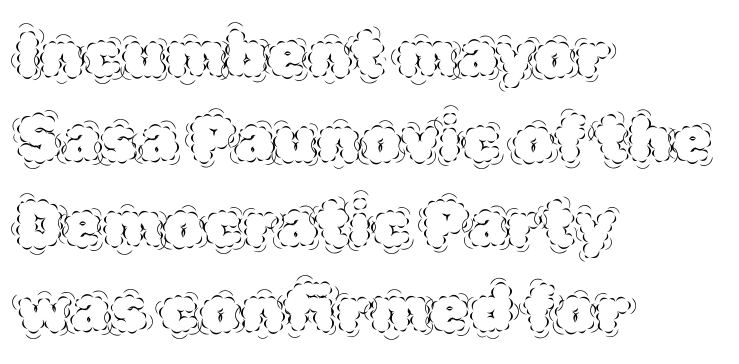
The face looks like a standard text weight, possibly lighter. The compositor pushed each line to the left boundary. If you drew a line through each stem, it would be perfectly vertical. Underlining? Definitely not there. The tracking reads as untouched default to a designer's eye.
